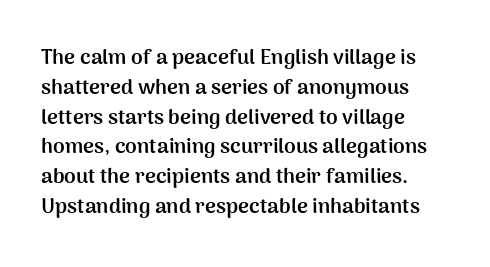
{"italic": "no", "bold": "yes", "underline": "no", "align": "left", "line_spacing": "normal", "line_spacing_ratio": 1.42, "letter_spacing": "normal", "letter_spacing_em": 0.0, "glyph_px": 21}
